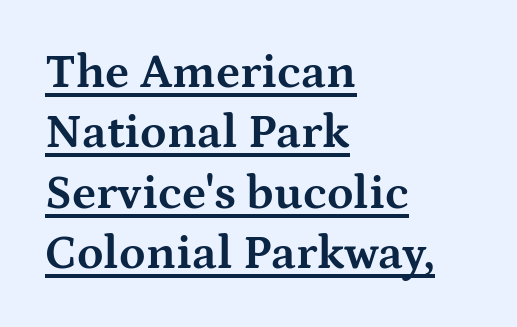
{"serif": "yes", "italic": "no", "bold": "yes", "weight": "bold", "width": "wide", "stroke_contrast": "medium", "x_height": "medium", "monospaced": "no", "underline": "yes", "align": "left", "line_spacing": "normal", "line_spacing_ratio": 1.26, "letter_spacing": "normal", "letter_spacing_em": 0.0, "glyph_px": 48}
